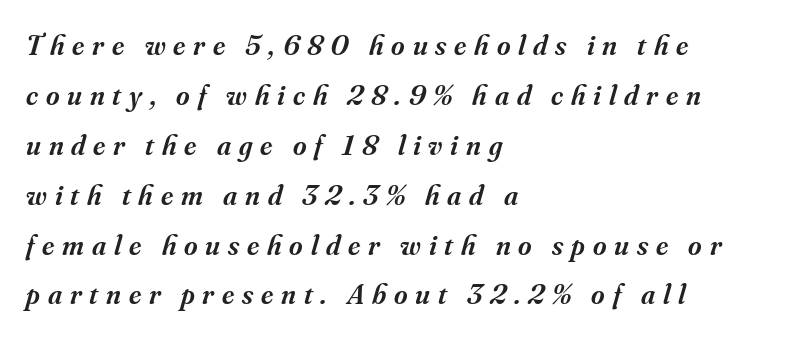
The image shows 29 px semibold serif type, italic (leaning right); set left-aligned, line spacing 1.72x, unusually wide letter spacing (+0.27 em), not underlined; medium stroke contrast and a small x-height.
